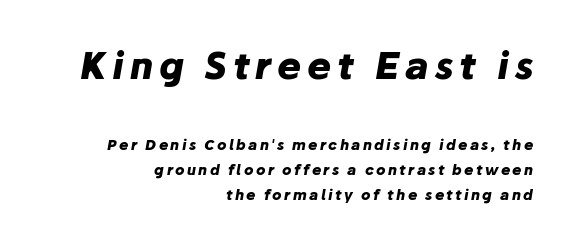
Top chunk: large. Bottom chunk: small. Slant detected: the letters are inclined. Set as a true bold cut, around the 700 mark. The rendering uses natural spacing where letterforms have individual widths. The paragraph shown leans on its right margin.
